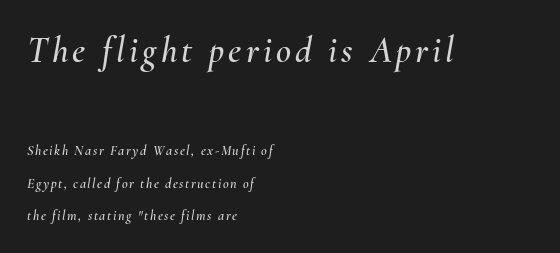
Q: Is the text italic (slanted)? A: Yes, it leans right by about 10 degrees.
Q: Is the text underlined? A: No.
Q: How is the paragraph aligned? A: Left-aligned.
Q: Is the spacing between lines tight, normal or loose? A: Loose.
Q: Which block of text is set in a larger size, the first (top) or the second (bottom)? A: The first (top) one.
Q: Width (condensed, normal, or wide)? A: Normal.
Q: Stroke contrast? A: Medium.
Q: x-height? A: Small.
Q: Monospaced? A: No.
